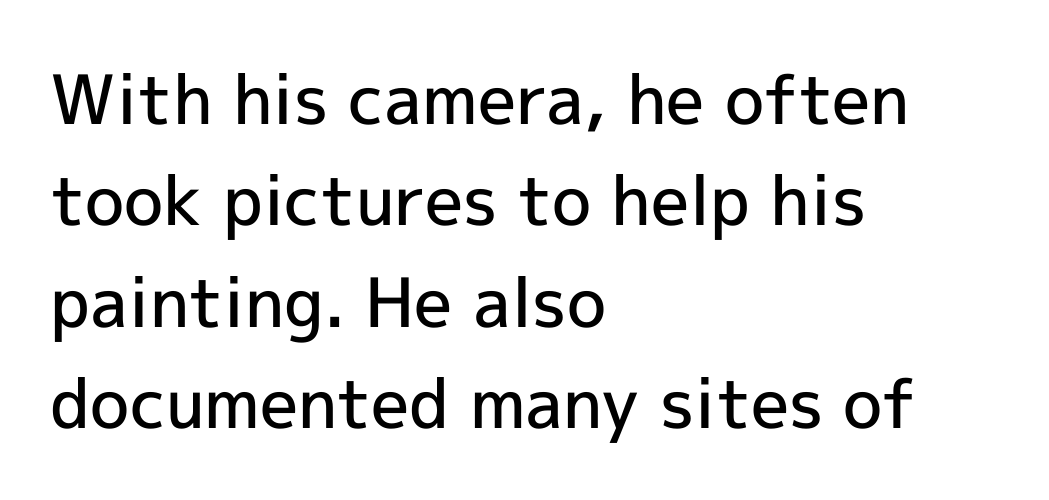
The image shows 68 px semibold sans-serif type, upright; set left-aligned, normal line spacing (1.49x), normal letter spacing, not underlined; a medium x-height.
